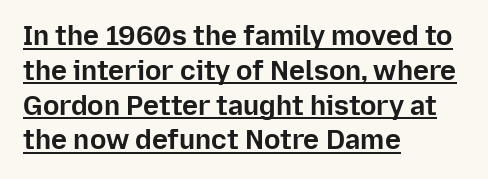
Q: Is the text bold? A: Yes.
Q: Is the text italic (slanted)? A: No, it is upright.
Q: Is the text underlined? A: Yes.
Q: How is the paragraph aligned? A: Left-aligned.
Q: Is the spacing between letters normal or unusually wide? A: Normal.
Q: Is the spacing between lines tight, normal or loose? A: Normal.
